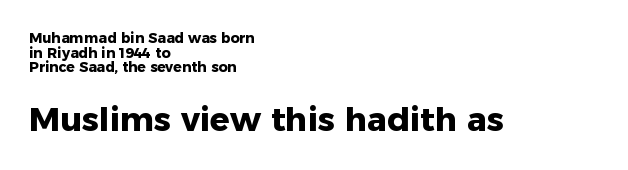
{"serif": "no", "italic": "no", "bold": "yes", "weight": "heavy", "width": "normal", "stroke_contrast": "low", "x_height": "medium", "monospaced": "no", "underline": "no", "align": "left", "line_spacing": "tight", "line_spacing_ratio": 1.04, "letter_spacing": "normal", "letter_spacing_em": 0.0, "larger_block": "second", "size_ratio": 2.36, "glyph_px": 33}
